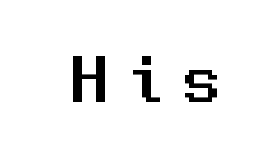
{"serif": "no", "italic": "no", "width": "normal", "stroke_contrast": "medium", "x_height": "medium", "monospaced": "yes", "underline": "no", "letter_spacing": "wide", "letter_spacing_em": 0.28, "glyph_px": 72}
